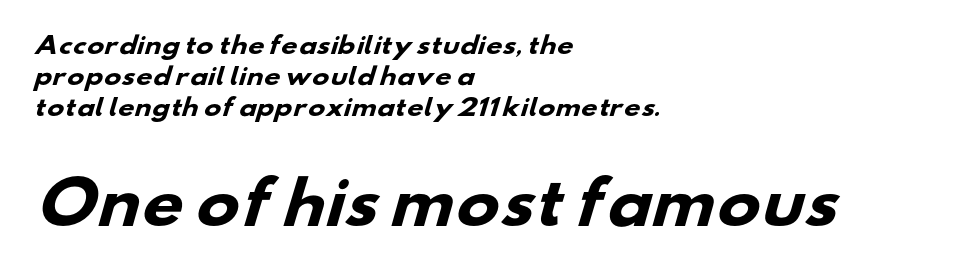
Size hierarchy here favors the trailing block over the leading one. Students, this is bold: see how much ink each stroke carries. Do the characters align in a grid? No, the font is proportional. The horizontal fit of the characters is conventional and even.
